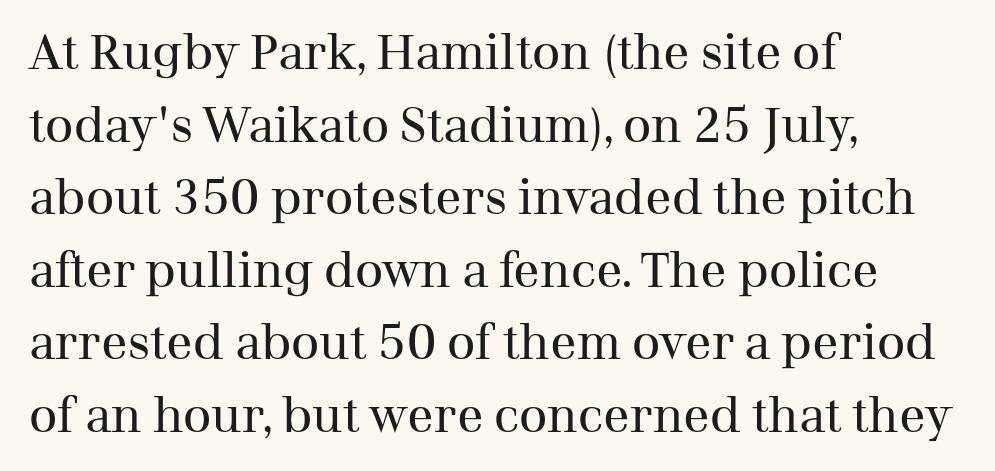
A typesetter would label this face a serif. Bare-footed words on every line. Normally led — the rows are evenly, conventionally spaced. The rendering anchors every line to the left-hand side. Glyph-to-glyph distance matches everyday printed text.
